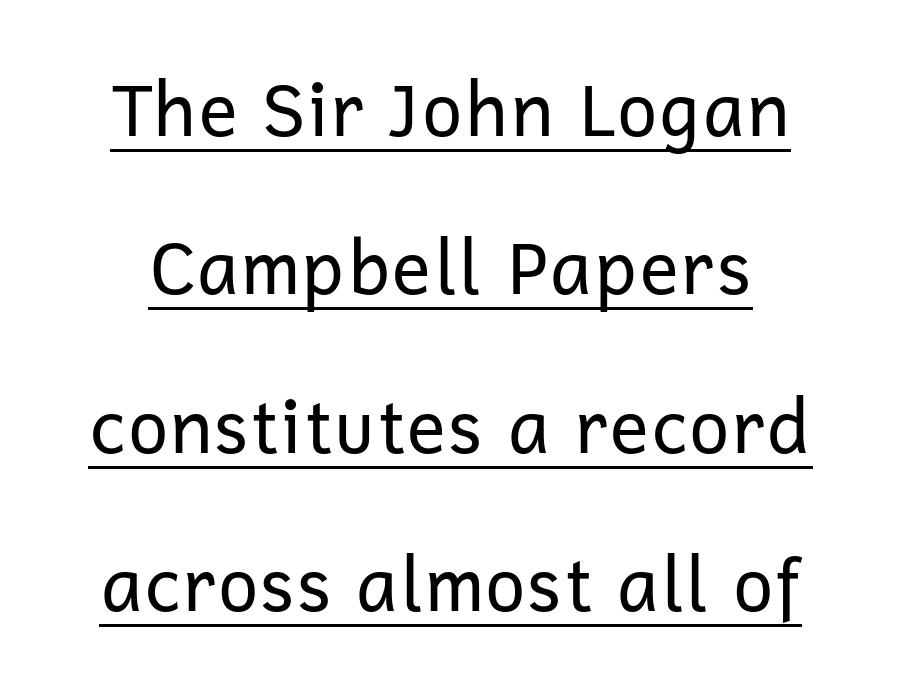
Like a heading marked for emphasis, these lines bear an underscore. These lines are composed in type without serifs. Compared with a typical body face, this is equally light or lighter still. You can tell it's not italic because the verticals are truly vertical. Here the designer chose a conventional face with non-uniform glyph widths.
